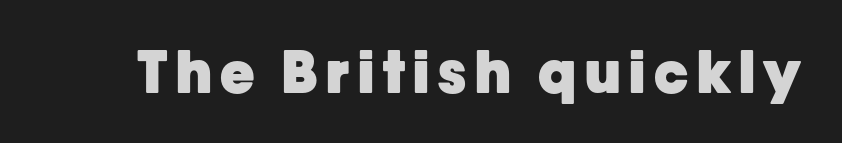
The image shows 58 px heavy sans-serif type, upright; set not underlined; low stroke contrast and a medium x-height.
